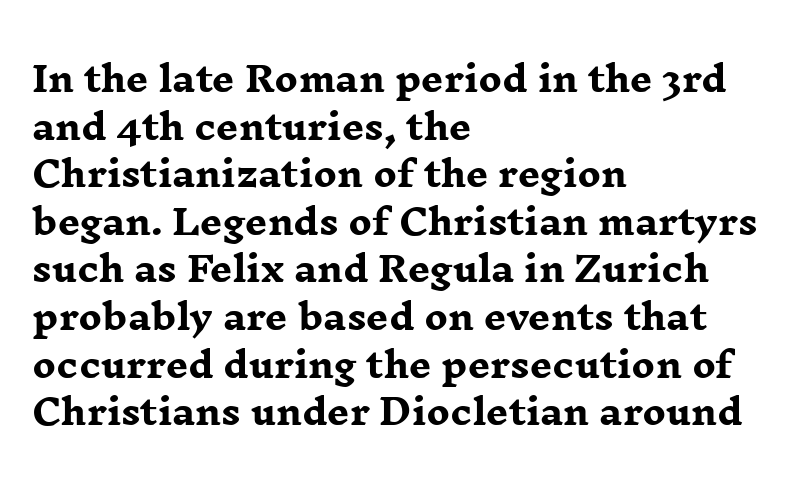
The image shows 35 px heavy, wide serif type, upright; set left-aligned, normal line spacing (1.36x), normal letter spacing, not underlined; low stroke contrast and a medium x-height.
